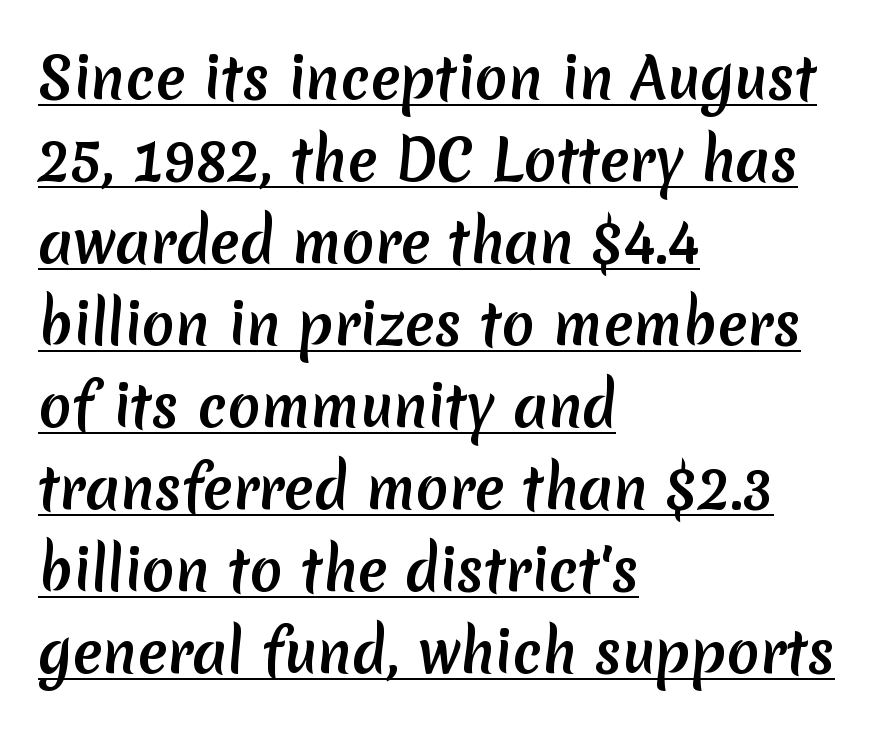
Tracking value appears to be zero — textbook default spacing. Chunky letters — that's bold for sure. The specimen includes a rule beneath the text block's lines. The characters display no serif detailing; their extremities are plain. Reading down the column, the eye jumps a familiar distance to each next line.
